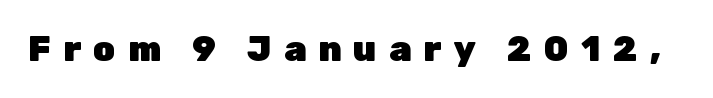
The image shows 35 px heavy sans-serif type, upright; set unusually wide letter spacing (+0.35 em), not underlined; low stroke contrast and a medium x-height.
